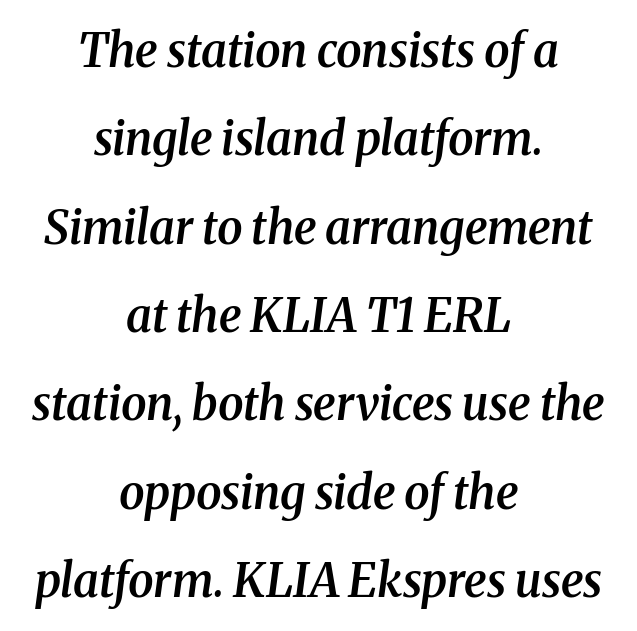
The image shows 46 px semibold serif type, italic (leaning right); set centered, loose line spacing (1.92x), normal letter spacing, not underlined; medium stroke contrast and a medium x-height.
